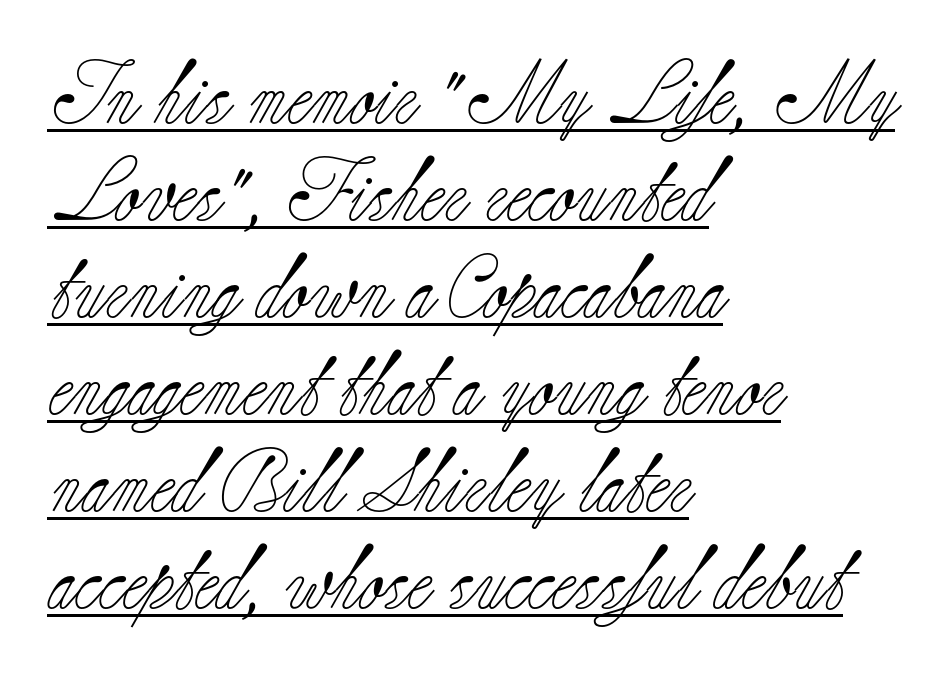
{"serif": "yes", "bold": "no", "weight": "light", "width": "normal", "stroke_contrast": "low", "x_height": "small", "monospaced": "no", "underline": "yes", "align": "left", "line_spacing": "normal", "line_spacing_ratio": 1.54, "letter_spacing": "normal", "letter_spacing_em": 0.0, "glyph_px": 63}
